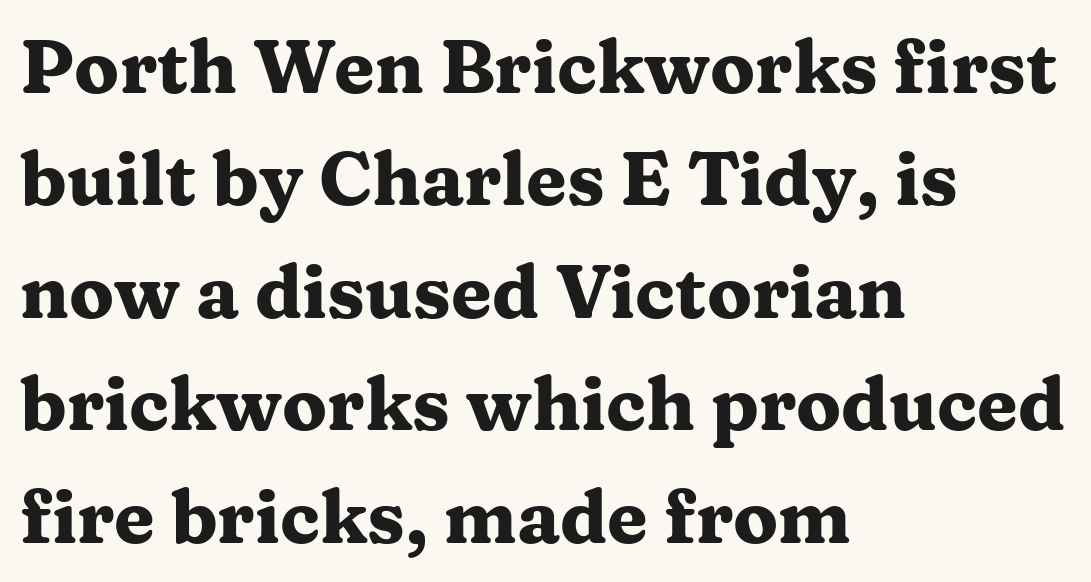
Q: Is the text bold? A: Yes.
Q: Is the text italic (slanted)? A: No, it is upright.
Q: Is the typeface a serif or a sans-serif typeface? A: Serif.
Q: Is the text underlined? A: No.
Q: How is the paragraph aligned? A: Left-aligned.
Q: Is the spacing between letters normal or unusually wide? A: Normal.
Q: Is the spacing between lines tight, normal or loose? A: Normal.
Q: Width (condensed, normal, or wide)? A: Wide.
Q: Stroke contrast? A: Medium.
Q: x-height? A: Medium.
Q: Monospaced? A: No.
